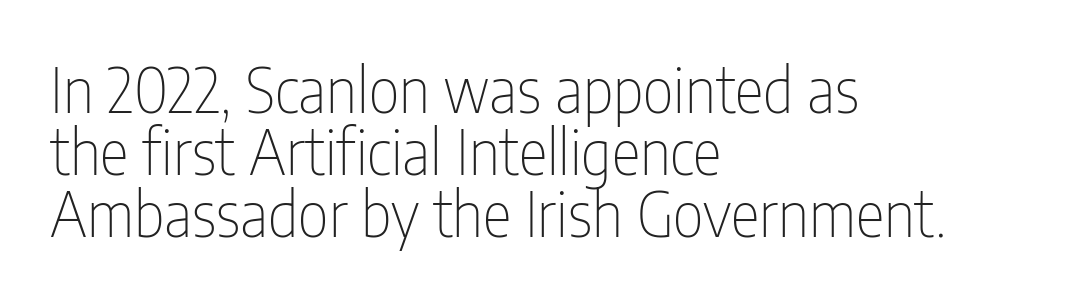
{"serif": "no", "italic": "no", "bold": "no", "weight": "thin", "width": "condensed", "stroke_contrast": "low", "x_height": "medium", "monospaced": "no", "underline": "no", "align": "left", "line_spacing": "tight", "line_spacing_ratio": 1.02, "letter_spacing": "normal", "letter_spacing_em": 0.0, "glyph_px": 61}
